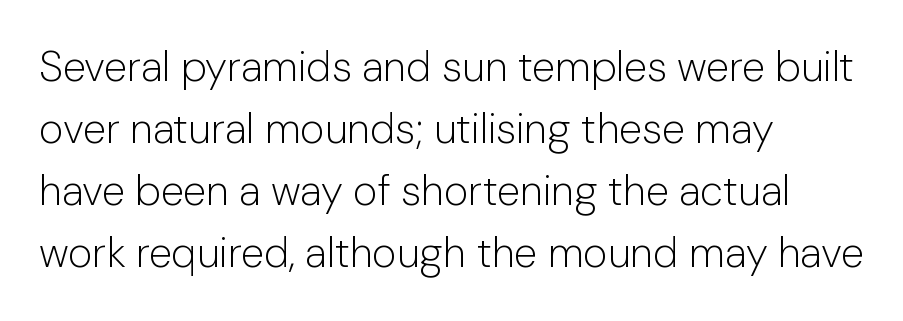
Is this a sans? Yes — the strokes have no serifs. Rendered with straight, roman letterforms. The face looks like a standard text weight, possibly lighter. Short and long lines alike share a common starting point at left. What's the leading like? Ordinary, nothing unusual. The passage shown is typed in a proportional face where columns would drift.
